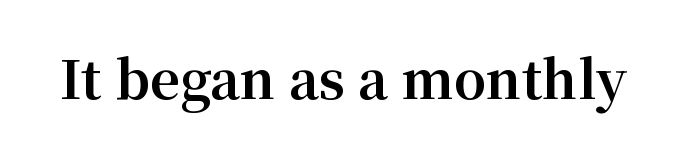
{"serif": "yes", "italic": "no", "bold": "yes", "weight": "bold", "width": "normal", "stroke_contrast": "medium", "x_height": "medium", "monospaced": "no", "underline": "no", "letter_spacing": "normal", "letter_spacing_em": 0.0, "glyph_px": 52}
